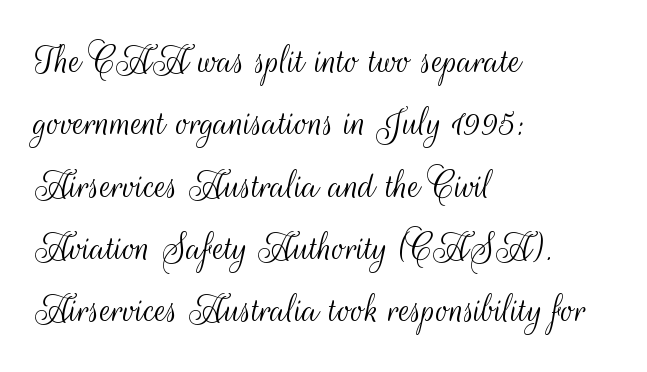
{"serif": "no", "bold": "no", "weight": "light", "width": "condensed", "stroke_contrast": "medium", "x_height": "small", "monospaced": "no", "underline": "no", "align": "left", "line_spacing": "normal", "line_spacing_ratio": 1.45, "letter_spacing": "normal", "letter_spacing_em": 0.0, "glyph_px": 43}
